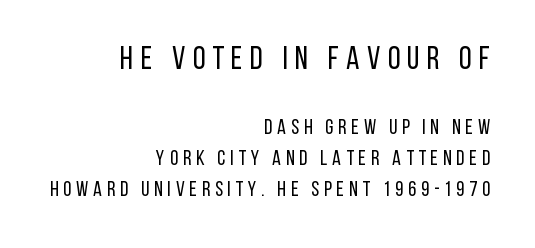
The image shows 32 px regular-weight, condensed sans-serif type, upright; set right-aligned, normal line spacing (1.48x), unusually wide letter spacing (+0.23 em), not underlined; the first (top) block is 1.52x larger; low stroke contrast and a large x-height.
